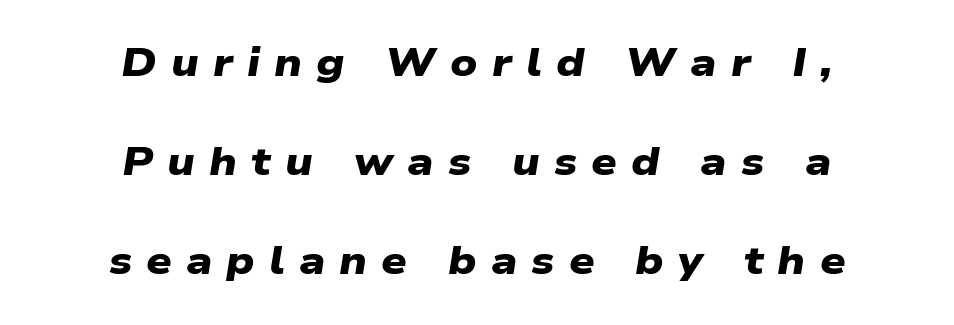
{"serif": "no", "bold": "yes", "weight": "heavy", "width": "wide", "stroke_contrast": "low", "x_height": "medium", "monospaced": "no", "underline": "no", "align": "center", "line_spacing": "loose", "line_spacing_ratio": 2.48, "letter_spacing": "wide", "letter_spacing_em": 0.35, "glyph_px": 40}
